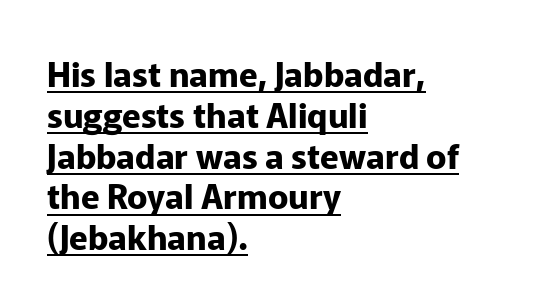
The image shows 34 px bold sans-serif type, upright; set left-aligned, line spacing 1.2x, normal letter spacing, underlined; low stroke contrast and a medium x-height.
